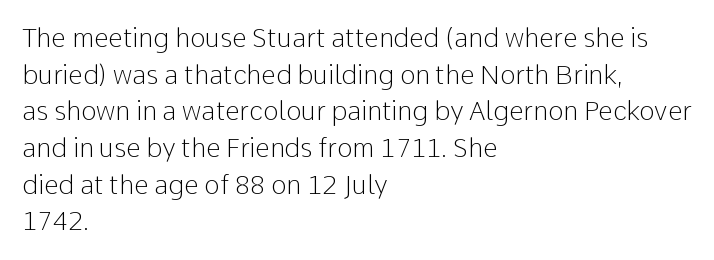
In CSS terms this would be text-align: left. The words here are not underlined. The font is comparable to plain body text, perhaps lighter. Every character sits straight up, as roman type does. The vertical gap from one line to the next is medium. Compared with typical body copy, the letter spacing here is the same.
